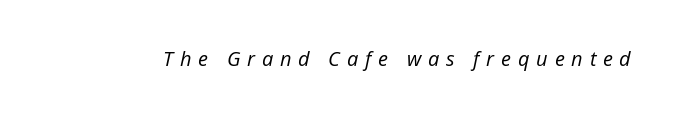
{"italic": "yes", "lean": "right", "slant_degrees": 12, "bold": "no", "underline": "no", "letter_spacing": "wide", "letter_spacing_em": 0.34, "glyph_px": 20}
